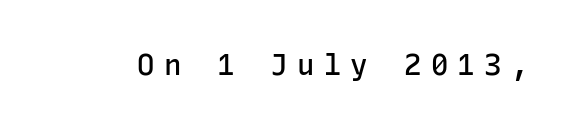
The image shows 29 px semibold sans-serif type, upright, monospaced; set unusually wide letter spacing (+0.32 em), not underlined; low stroke contrast and a medium x-height.
